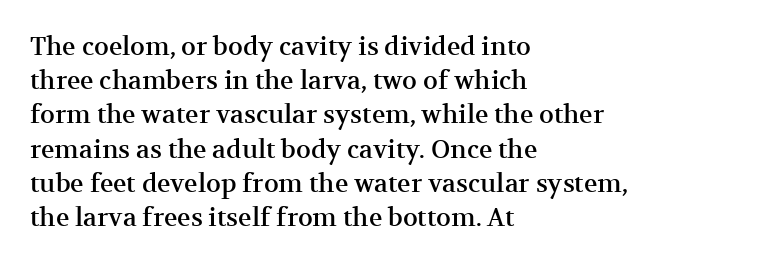
The lettering holds an erect, upright posture throughout. Nobody drew a line under any word here. This rendering uses left alignment, leaving the right contour irregular. Each new line begins a customary step beneath the previous one. Students, note that the glyphs here touch the page at normal intervals.
